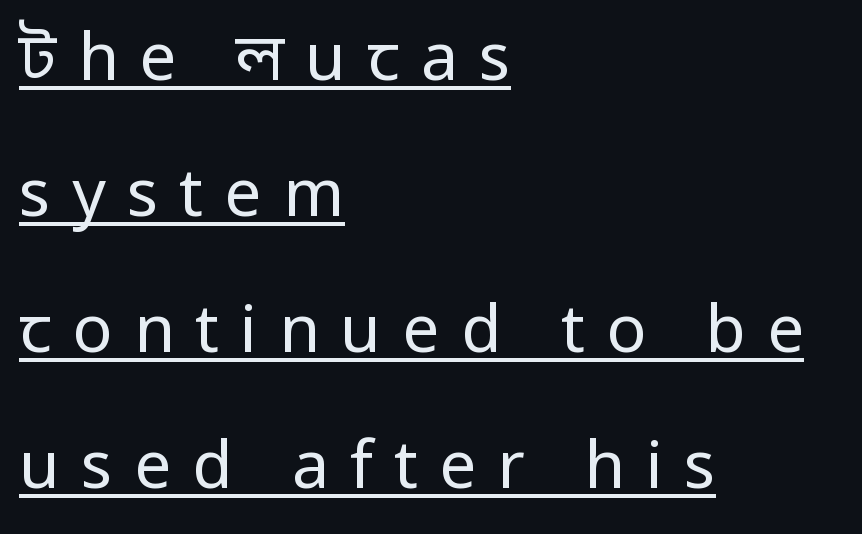
The image shows 66 px regular-weight sans-serif type, upright; set left-aligned, loose line spacing (2.06x), unusually wide letter spacing (+0.32 em), underlined; low stroke contrast and a medium x-height.
